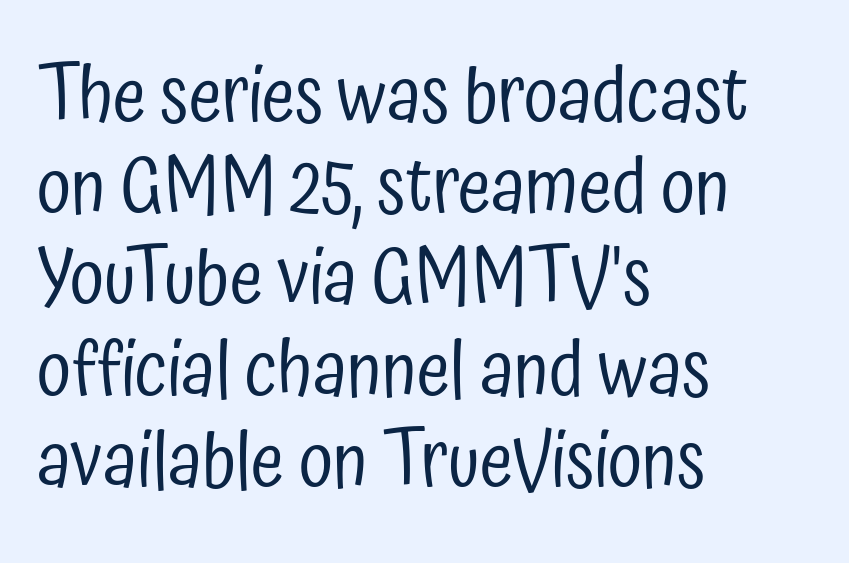
Here the designer chose a conventional face with non-uniform glyph widths. The passage shown is not underscored anywhere. The face looks like a standard text weight, possibly lighter. A typesetter would label this face a sans. These lines are set flush left with a ragged right edge. Unlike italic type, these characters show no tilt at all.
